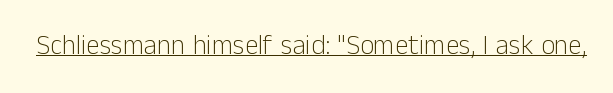
The image shows 27 px text type, upright; set normal letter spacing, underlined.
